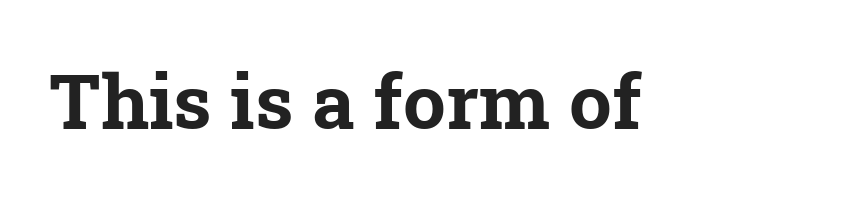
The image shows 76 px bold serif type; set normal letter spacing, not underlined; low stroke contrast and a medium x-height.
